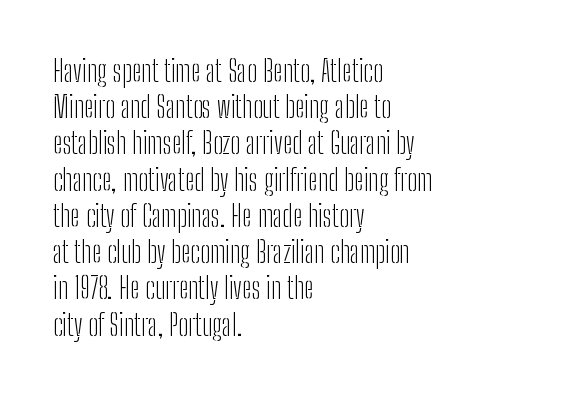
Q: Is the text bold? A: No.
Q: Is the text italic (slanted)? A: No, it is upright.
Q: Is the typeface a serif or a sans-serif typeface? A: Sans-serif.
Q: Is the text underlined? A: No.
Q: How is the paragraph aligned? A: Left-aligned.
Q: Is the spacing between letters normal or unusually wide? A: Normal.
Q: Is the spacing between lines tight, normal or loose? A: Normal.
Q: Width (condensed, normal, or wide)? A: Condensed.
Q: Stroke contrast? A: Low.
Q: x-height? A: Medium.
Q: Monospaced? A: No.
